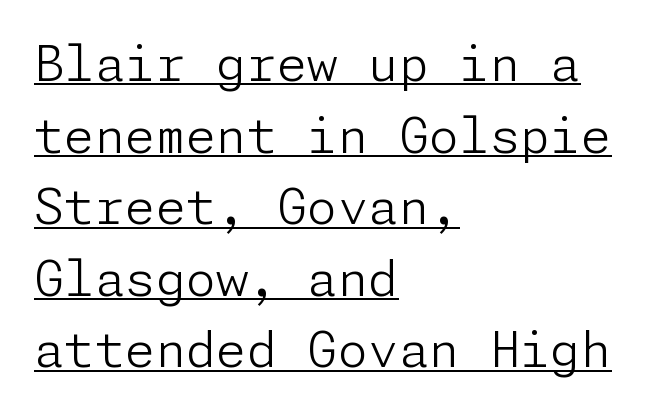
The typesetter chose a ragged-right arrangement here. The weight would be labelled regular, book, light, or lighter still. Observe the absence of serifs on each vertical stroke in this sample. One glance says typical: line gaps are just what's usual.
